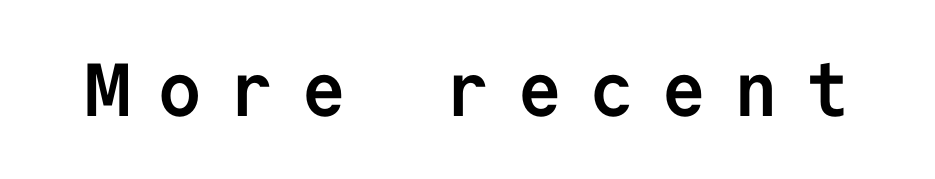
Q: Is the text bold? A: Yes.
Q: Is the text italic (slanted)? A: No, it is upright.
Q: Is the typeface a serif or a sans-serif typeface? A: Sans-serif.
Q: Is the text underlined? A: No.
Q: Is the spacing between letters normal or unusually wide? A: Unusually wide.
Q: Width (condensed, normal, or wide)? A: Normal.
Q: Stroke contrast? A: Low.
Q: x-height? A: Medium.
Q: Monospaced? A: Yes.
